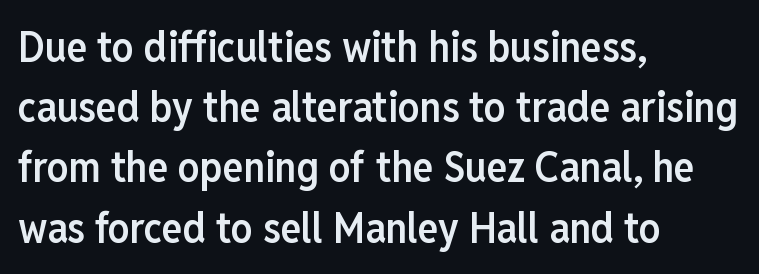
Honestly, the row spacing looks completely unremarkable. The baseline area is clear. In terms of weight, the rendering is demibold, just under bold. When letters stand straight like this, we call the style roman or upright. The rendering keeps characters at their native spacing.
